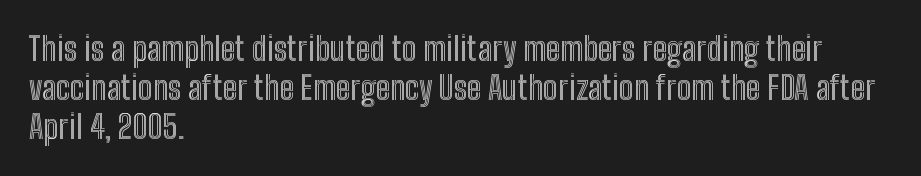
The image shows 32 px condensed type, upright; set left-aligned, line spacing 1.22x, normal letter spacing, not underlined; a medium x-height.
